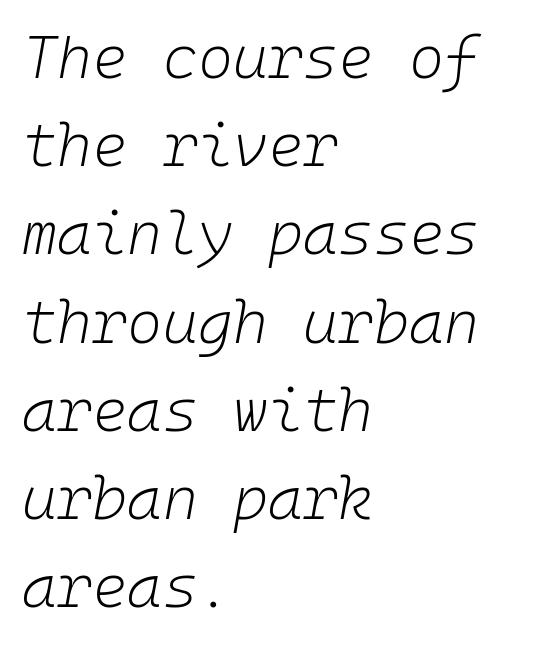
Q: Is the text bold? A: No.
Q: Is the text italic (slanted)? A: Yes, it leans right by about 10 degrees.
Q: Is the text underlined? A: No.
Q: How is the paragraph aligned? A: Left-aligned.
Q: Is the spacing between letters normal or unusually wide? A: Normal.
Q: Is the spacing between lines tight, normal or loose? A: Normal.
Q: Width (condensed, normal, or wide)? A: Normal.
Q: Stroke contrast? A: Low.
Q: x-height? A: Medium.
Q: Monospaced? A: Yes.
